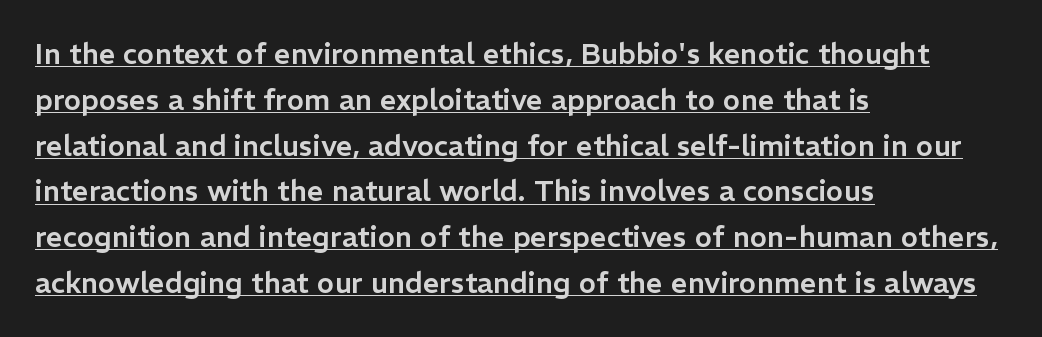
The lines sit at an ordinary, default distance from one another. A typesetter would call this proportional, since set widths differ per character. The typography opts for an upright posture over an oblique one. Teacher's note: observe the even left margin — that is flush-left alignment. You could call the tracking neutral — neither tight nor loose.
